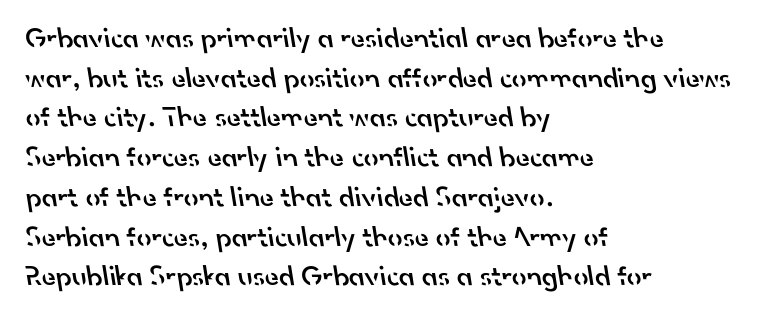
The image shows 29 px semibold sans-serif type; set left-aligned, normal line spacing (1.37x), normal letter spacing, not underlined; low stroke contrast and a small x-height.
